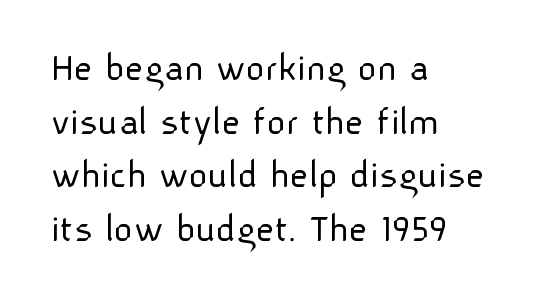
The image shows 41 px light sans-serif type, upright; set left-aligned, normal line spacing (1.31x), normal letter spacing, not underlined; low stroke contrast and a medium x-height.
